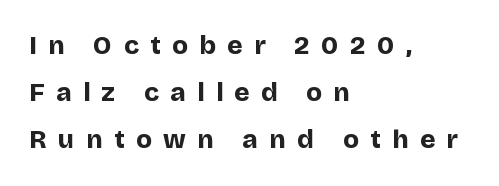
This sample is left-justified, so line endings fall wherever the words run out. This sample uses an upright cut, with every glyph sitting square on the baseline. Letters rest on an invisible, unmarked baseline. There is plenty of visible air inserted between adjacent glyphs. As a designer I'd log this as weight 700, bold.
